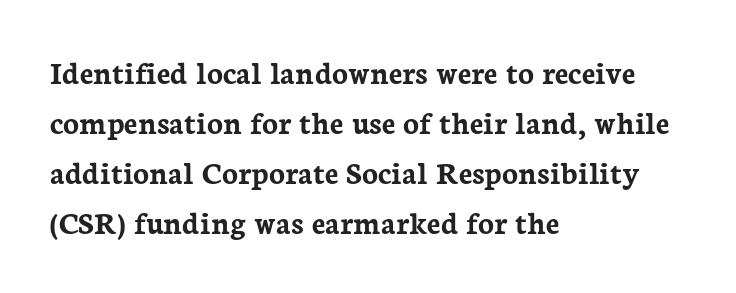
Q: Is the text bold? A: Yes.
Q: Is the text italic (slanted)? A: No, it is upright.
Q: Is the typeface a serif or a sans-serif typeface? A: Serif.
Q: Is the text underlined? A: No.
Q: How is the paragraph aligned? A: Left-aligned.
Q: Is the spacing between letters normal or unusually wide? A: Normal.
Q: Is the spacing between lines tight, normal or loose? A: Normal.
Q: Width (condensed, normal, or wide)? A: Normal.
Q: Stroke contrast? A: Low.
Q: x-height? A: Medium.
Q: Monospaced? A: No.
